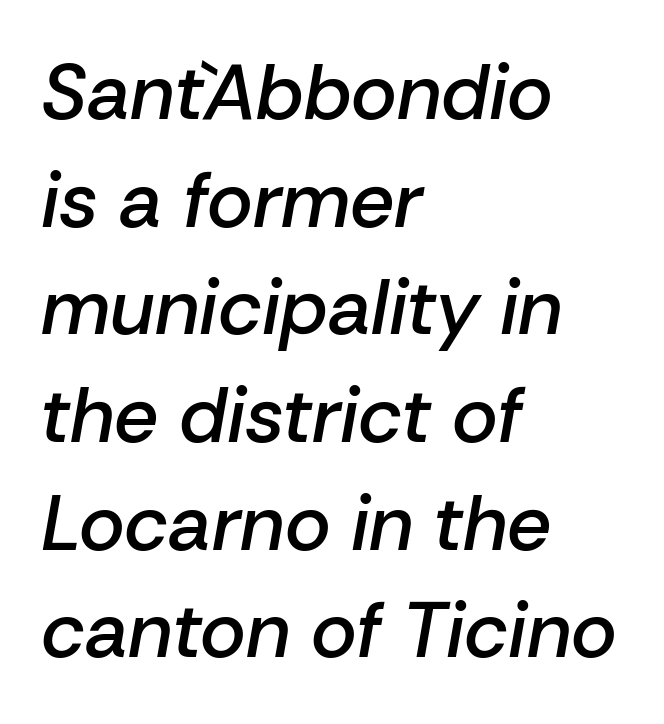
The image shows 78 px semibold type, italic (leaning right); set left-aligned, normal line spacing (1.38x), normal letter spacing, not underlined; low stroke contrast and a medium x-height.
